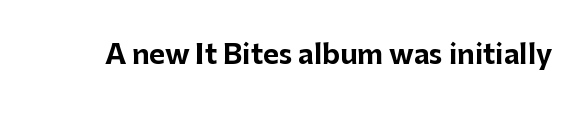
Q: Is the text bold? A: Yes.
Q: Is the text italic (slanted)? A: No, it is upright.
Q: Is the text underlined? A: No.
Q: Is the spacing between letters normal or unusually wide? A: Normal.
